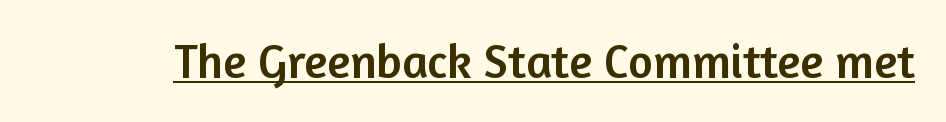
The axis of the letterforms is exactly vertical. A typesetter would call this proportional, since set widths differ per character. Each line of the rendering has a horizontal stroke beneath the glyphs. To sum up the face: it is a sans, with no serifs.
